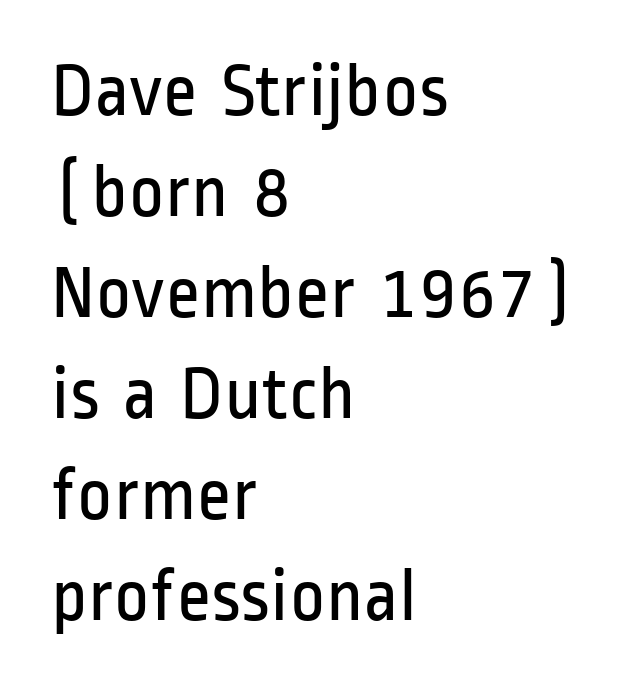
Stem width sits at or under what a default text font uses. Look at the tracking — it's just the regular setting, nothing added. I'd call this a sans setting — the letters go barefoot. Evenly set lines give the paragraph a standard silhouette.
